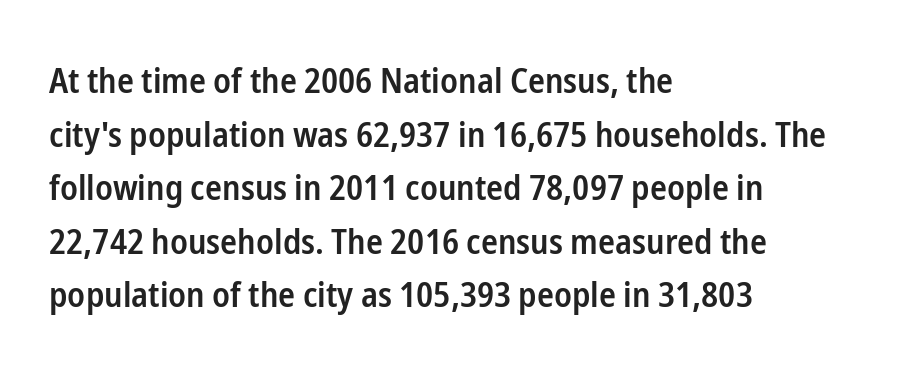
{"serif": "no", "italic": "no", "bold": "semi", "weight": "semibold", "width": "condensed", "stroke_contrast": "low", "x_height": "medium", "monospaced": "no", "underline": "no", "align": "left", "line_spacing": "normal", "line_spacing_ratio": 1.53, "letter_spacing": "normal", "letter_spacing_em": 0.0, "glyph_px": 35}
